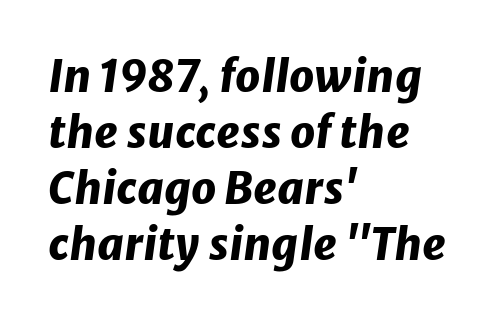
These lines were composed using italics. Proportional: the letters do not fall into vertical columns. Default kerning and tracking; the words read as compact shapes. Bare-footed words on every line. If you drew a ruler down the left edge, every line would touch it.
